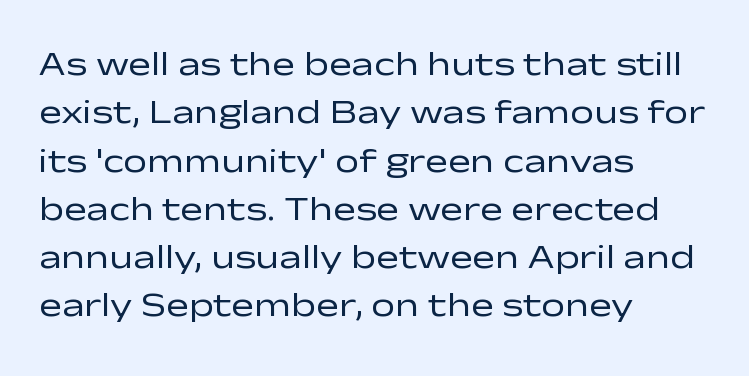
Each letter keeps its own natural width here, so spacing adapts to shape. Tracking here is standard; glyphs follow each other at the usual distance. This rendering employs a face without finishing strokes, i.e., a sans-serif. Successive baselines arrive at the customary interval. Caption: multi-line text, flush left, ragged right.
